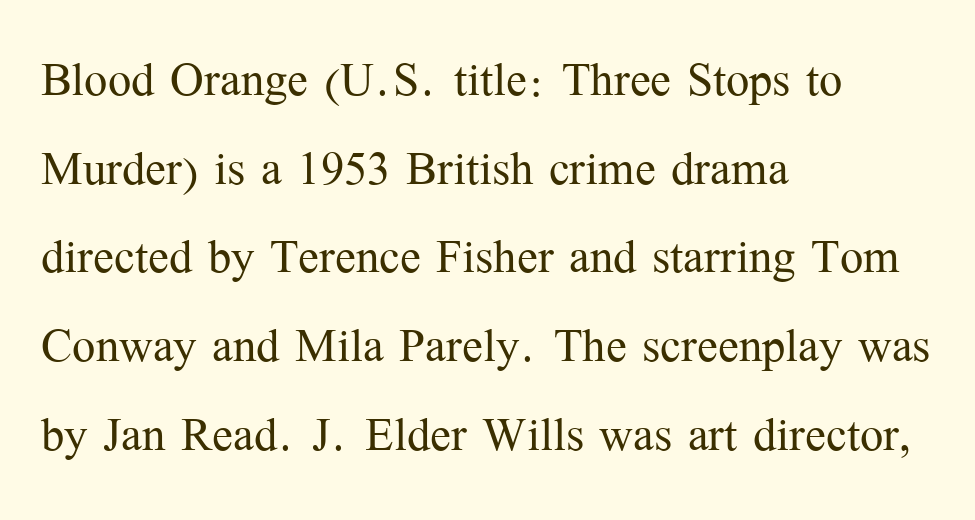
Q: Is the text bold? A: No.
Q: Is the text italic (slanted)? A: No, it is upright.
Q: Is the typeface a serif or a sans-serif typeface? A: Serif.
Q: Is the text underlined? A: No.
Q: How is the paragraph aligned? A: Left-aligned.
Q: Is the spacing between letters normal or unusually wide? A: Normal.
Q: Is the spacing between lines tight, normal or loose? A: Normal.
Q: Width (condensed, normal, or wide)? A: Normal.
Q: Stroke contrast? A: Medium.
Q: x-height? A: Medium.
Q: Monospaced? A: No.
